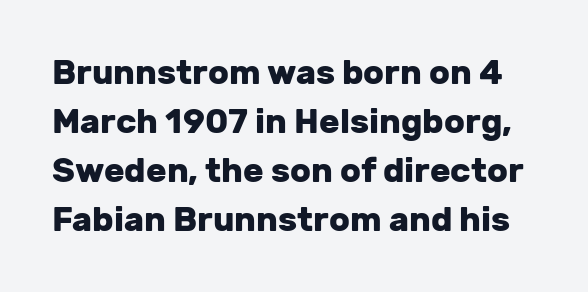
The passage shown stacks its lines at a standard gap. This sample uses an upright cut, with every glyph sitting square on the baseline. The gap between lines stays unmarked. On the weight axis this lands at bold, roughly 700.
